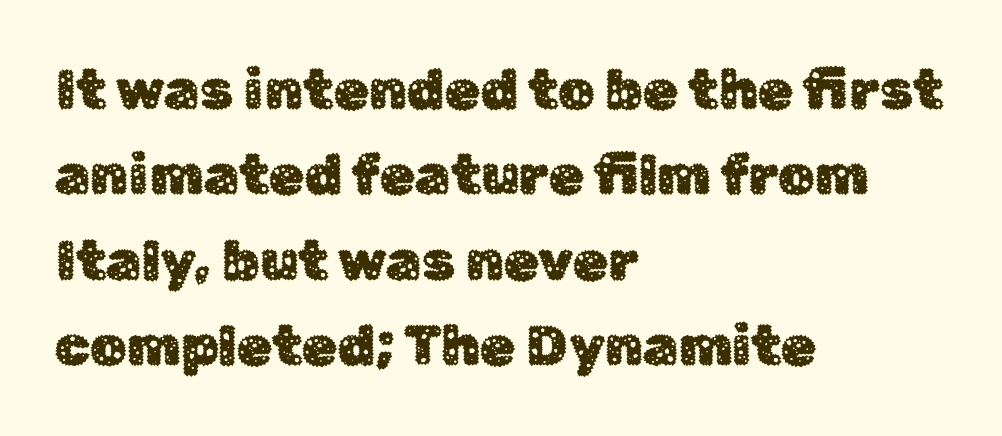
Any mark beneath the type? The region is blank. Notice how descenders clear the ascenders below comfortably — that's standard leading. To sum up the face: it is a sans, with no serifs. This sample has the flowing, uneven cadence of proportional lettering. Posture: vertical. Left-aligned paragraph, ragged on the right.
